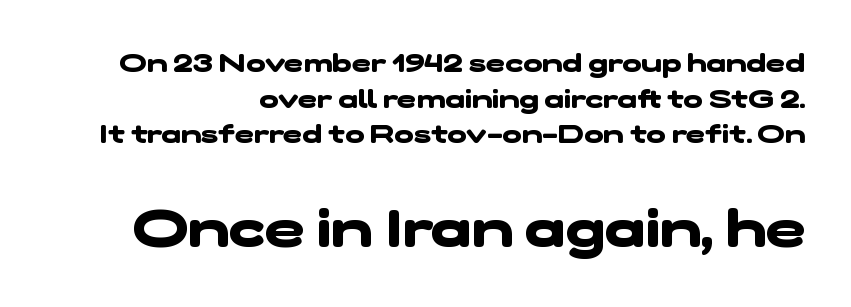
The image shows 53 px heavy, wide sans-serif type; set right-aligned, normal line spacing (1.37x), normal letter spacing, not underlined; the second (bottom) block is 2.04x larger; low stroke contrast and a medium x-height.
